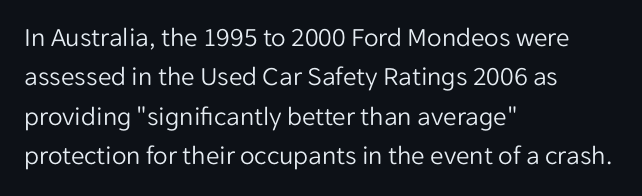
The image shows 27 px text type, upright; set left-aligned, normal line spacing (1.46x), normal letter spacing, not underlined.
